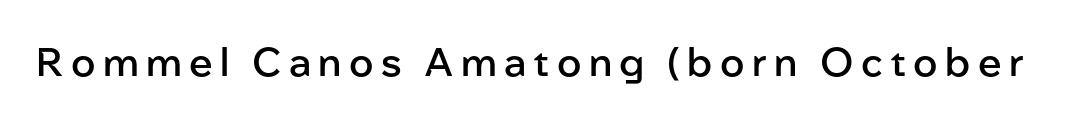
Q: Is the text bold? A: Semi-bold.
Q: Is the text italic (slanted)? A: No, it is upright.
Q: Is the typeface a serif or a sans-serif typeface? A: Sans-serif.
Q: Is the text underlined? A: No.
Q: Width (condensed, normal, or wide)? A: Normal.
Q: Stroke contrast? A: Low.
Q: x-height? A: Medium.
Q: Monospaced? A: No.
